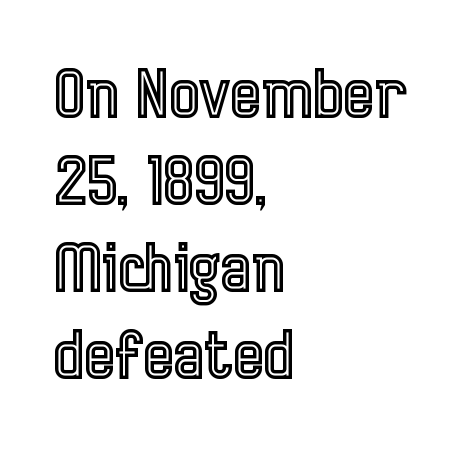
The image shows 66 px condensed type, upright; set left-aligned, normal line spacing (1.32x), normal letter spacing, not underlined; a medium x-height.
